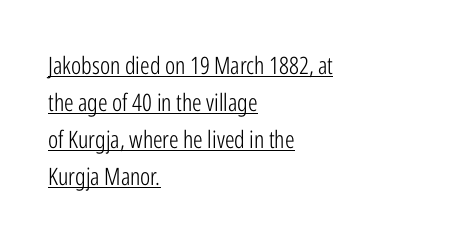
The image shows 24 px text type, upright; set left-aligned, normal line spacing (1.54x), normal letter spacing, underlined.
